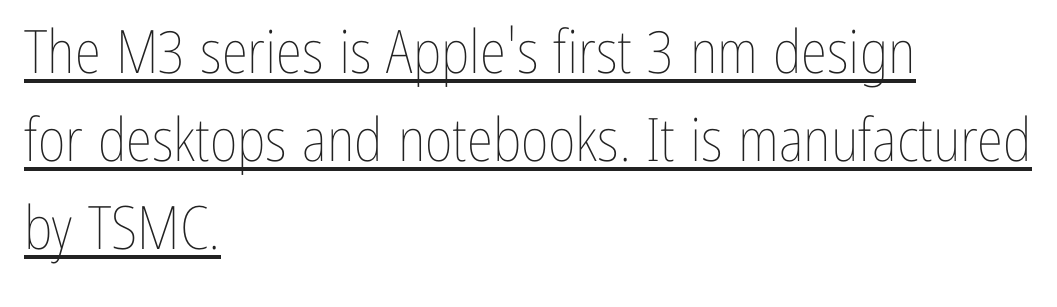
{"italic": "no", "bold": "no", "weight": "thin", "width": "condensed", "stroke_contrast": "low", "x_height": "medium", "monospaced": "no", "underline": "yes", "align": "left", "line_spacing": "normal", "line_spacing_ratio": 1.47, "letter_spacing": "normal", "letter_spacing_em": 0.0, "glyph_px": 60}
